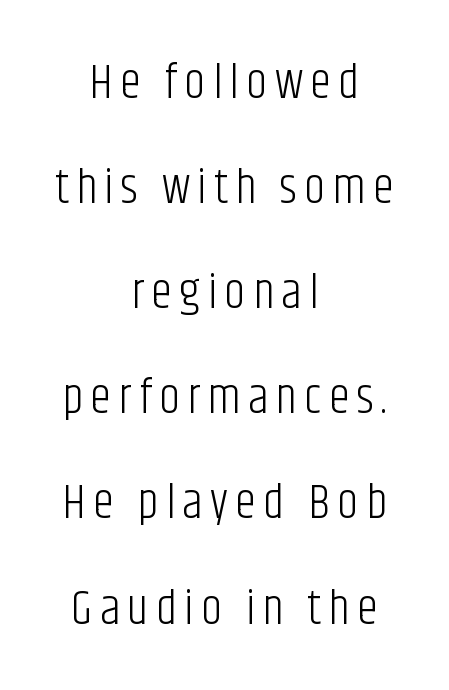
{"serif": "no", "italic": "no", "bold": "no", "weight": "light", "width": "condensed", "stroke_contrast": "low", "x_height": "large", "monospaced": "no", "underline": "no", "align": "center", "line_spacing": "loose", "line_spacing_ratio": 2.19, "glyph_px": 48}
